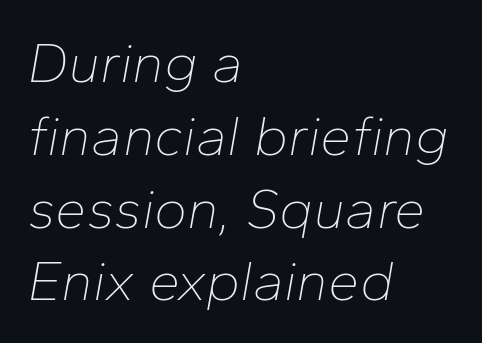
{"italic": "yes", "lean": "right", "slant_degrees": 10, "bold": "no", "weight": "thin", "width": "normal", "stroke_contrast": "low", "x_height": "medium", "monospaced": "no", "underline": "no", "align": "left", "line_spacing": "normal", "line_spacing_ratio": 1.3, "letter_spacing": "normal", "letter_spacing_em": 0.0, "glyph_px": 56}
